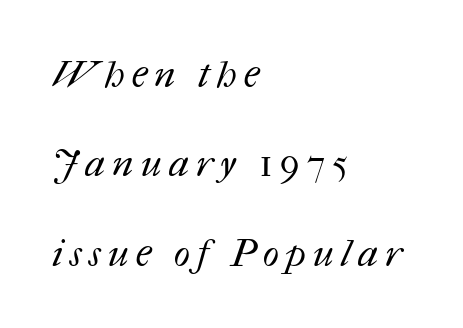
Reading down the column, the eye jumps a long way to each next line. This is not heavy type; no bold has been used. Looks like regular typesetting: each glyph gets only the width it needs. A classic flush-left, rag-right setting is used for this passage. Quick note: underline off.
